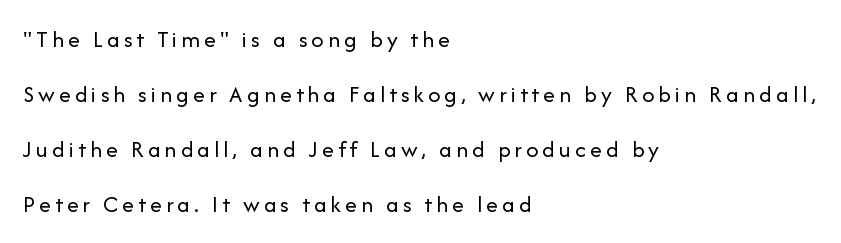
The image shows 24 px text type, upright; set left-aligned, loose line spacing (2.29x), not underlined.
